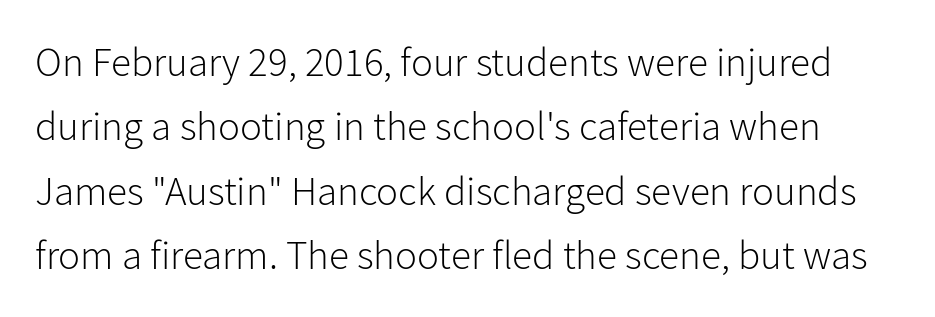
The image shows 41 px light sans-serif type, upright; set normal line spacing (1.57x), normal letter spacing, not underlined; low stroke contrast and a medium x-height.
